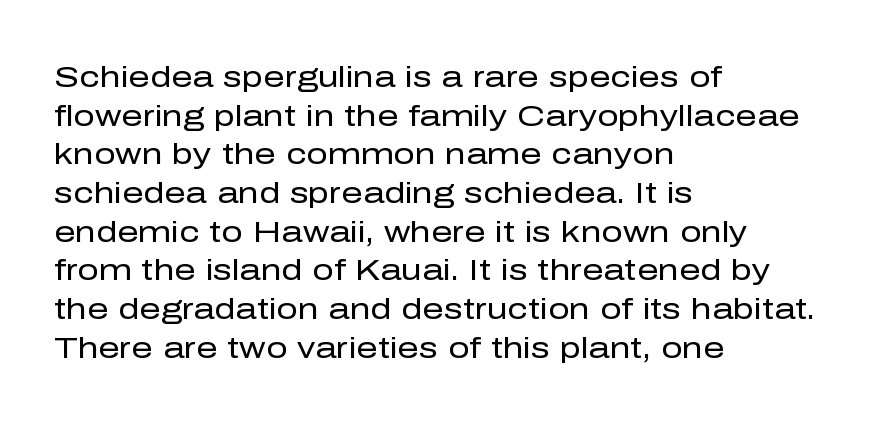
Classification — sans serif. The line texture is even and compact thanks to regular tracking. No italicization has been applied; the sample stays upright. Has an underline been added? It has not.
